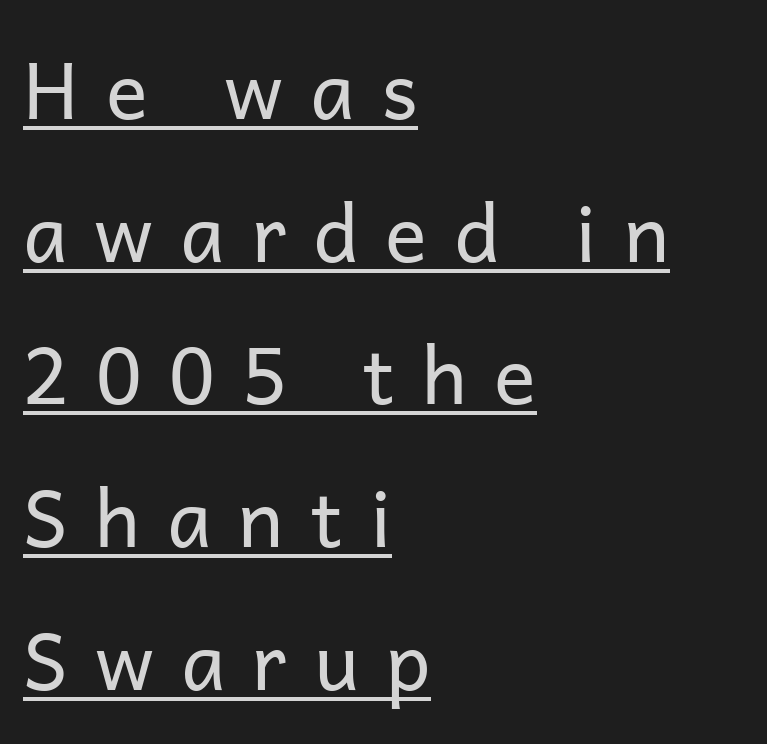
The image shows 78 px regular-weight sans-serif type, upright; set left-aligned, line spacing 1.83x, unusually wide letter spacing (+0.35 em), underlined; low stroke contrast and a medium x-height.
